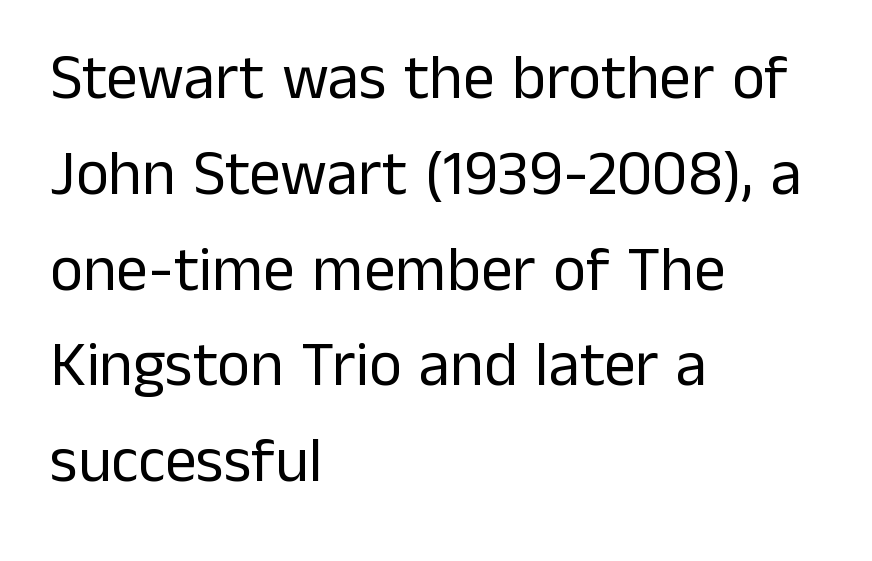
{"serif": "no", "italic": "no", "bold": "no", "weight": "regular", "width": "normal", "stroke_contrast": "low", "x_height": "medium", "monospaced": "no", "underline": "no", "align": "left", "line_spacing": "normal", "line_spacing_ratio": 1.52, "letter_spacing": "normal", "letter_spacing_em": 0.0, "glyph_px": 63}
